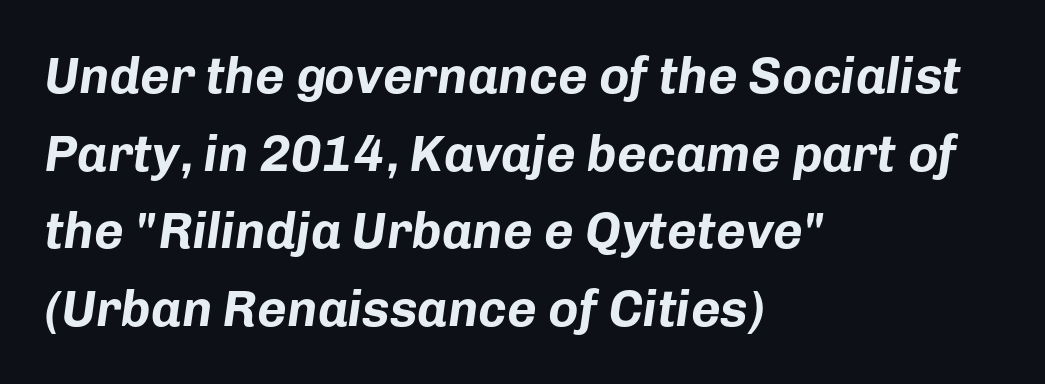
The image shows 51 px bold type, italic (leaning right); set left-aligned, normal line spacing (1.52x), normal letter spacing, not underlined; low stroke contrast and a medium x-height.
